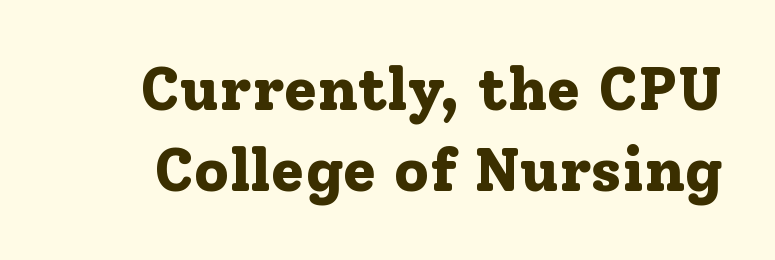
Q: Is the text bold? A: Yes.
Q: Is the text italic (slanted)? A: No, it is upright.
Q: Is the typeface a serif or a sans-serif typeface? A: Serif.
Q: Is the text underlined? A: No.
Q: Is the spacing between letters normal or unusually wide? A: Normal.
Q: Is the spacing between lines tight, normal or loose? A: Normal.
Q: Width (condensed, normal, or wide)? A: Normal.
Q: Stroke contrast? A: Low.
Q: x-height? A: Medium.
Q: Monospaced? A: No.
